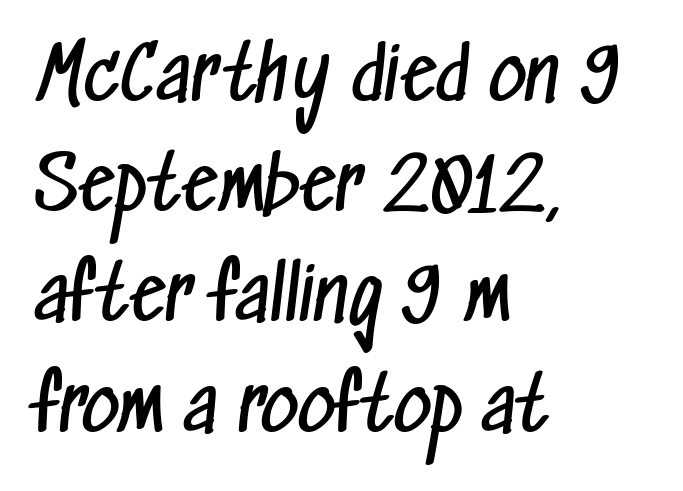
Q: Is the text bold? A: No.
Q: Is the typeface a serif or a sans-serif typeface? A: Sans-serif.
Q: Is the text underlined? A: No.
Q: How is the paragraph aligned? A: Left-aligned.
Q: Is the spacing between letters normal or unusually wide? A: Normal.
Q: Is the spacing between lines tight, normal or loose? A: Normal.
Q: Width (condensed, normal, or wide)? A: Condensed.
Q: Stroke contrast? A: Low.
Q: x-height? A: Medium.
Q: Monospaced? A: No.
